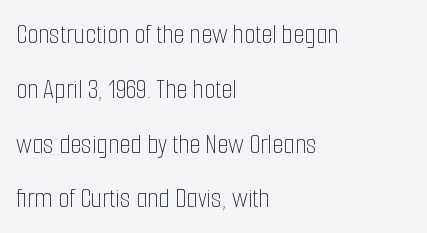
{"italic": "no", "bold": "no", "weight": "thin", "width": "condensed", "stroke_contrast": "low", "x_height": "medium", "monospaced": "no", "underline": "no", "align": "left", "line_spacing_ratio": 1.89, "letter_spacing": "normal", "letter_spacing_em": 0.0, "glyph_px": 29}
